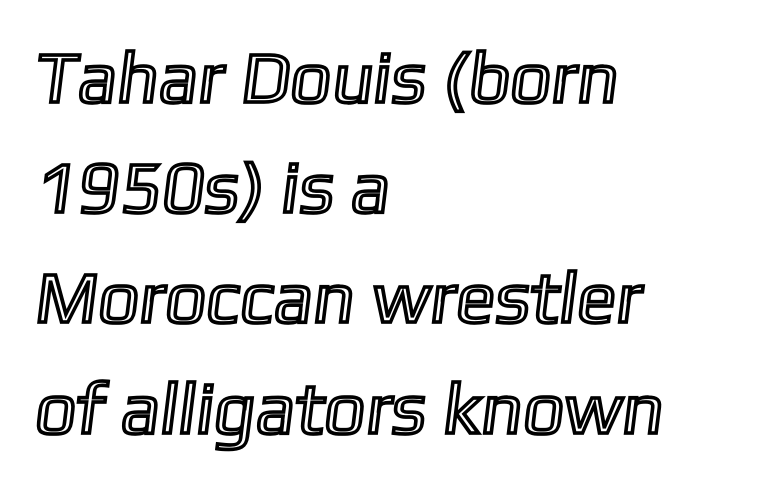
{"width": "normal", "x_height": "medium", "monospaced": "no", "underline": "no", "align": "left", "line_spacing": "normal", "line_spacing_ratio": 1.51, "letter_spacing": "normal", "letter_spacing_em": 0.0, "glyph_px": 73}
